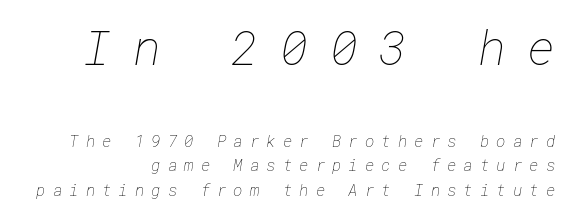
The image shows 48 px thin type; set normal line spacing (1.53x), unusually wide letter spacing (+0.44 em), not underlined; the first (top) block is 3.0x larger; low stroke contrast and a medium x-height.
